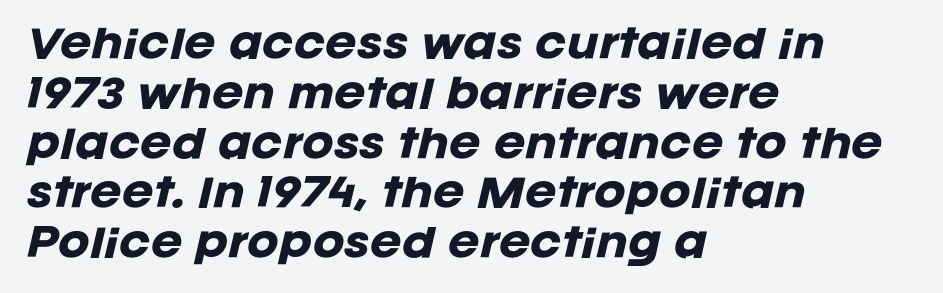
The image shows 38 px heavy type, italic (leaning right); set left-aligned, normal line spacing (1.31x), normal letter spacing, not underlined; low stroke contrast and a large x-height.
